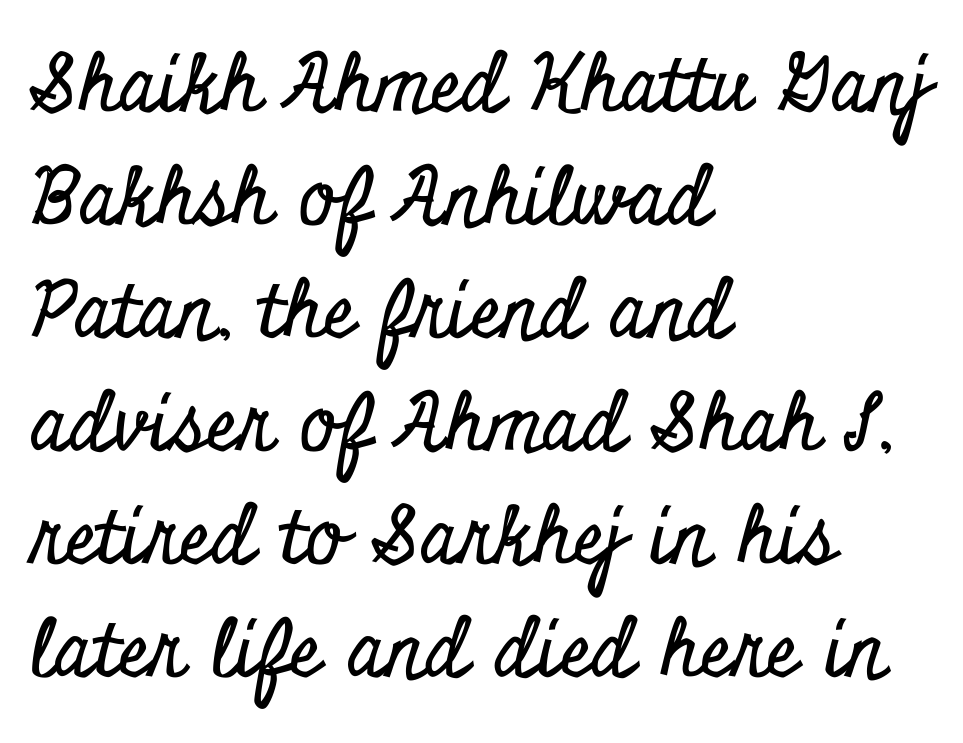
{"serif": "yes", "width": "condensed", "stroke_contrast": "low", "x_height": "small", "monospaced": "no", "underline": "no", "align": "left", "line_spacing": "normal", "line_spacing_ratio": 1.43, "letter_spacing": "normal", "letter_spacing_em": 0.0, "glyph_px": 79}
